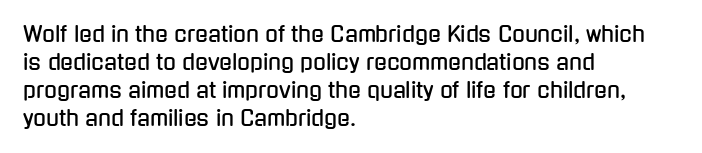
Q: Is the text italic (slanted)? A: No, it is upright.
Q: Is the text underlined? A: No.
Q: How is the paragraph aligned? A: Left-aligned.
Q: Is the spacing between letters normal or unusually wide? A: Normal.
Q: Is the spacing between lines tight, normal or loose? A: Normal.
